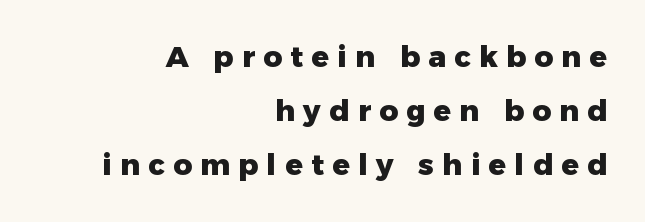
Think of a printed novel: that variable character pitch is what you see here. Font category for this specimen: sans-serif. A clean baseline with only descenders dipping below it. A typesetter would mark this as roman, not italic. The compositor pushed each line to the right boundary. Someone cranked the tracking dial way up on this one.
